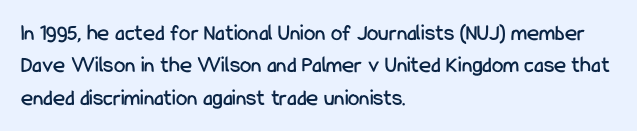
Q: Is the text italic (slanted)? A: No, it is upright.
Q: Is the text underlined? A: No.
Q: How is the paragraph aligned? A: Left-aligned.
Q: Is the spacing between letters normal or unusually wide? A: Normal.
Q: Is the spacing between lines tight, normal or loose? A: Normal.
